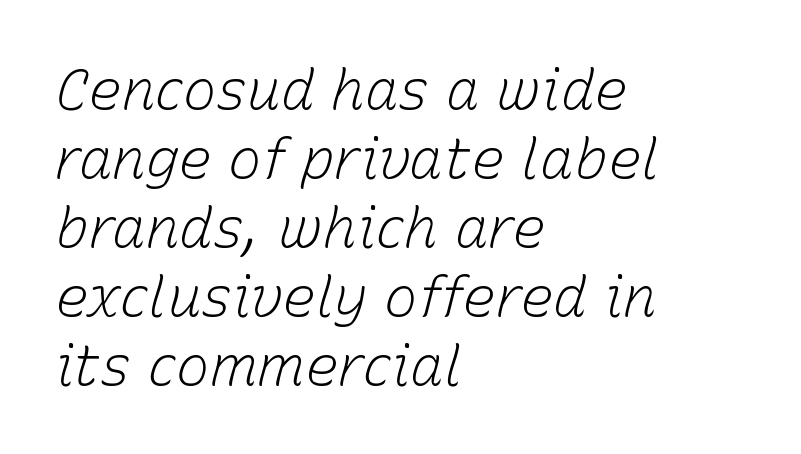
This rendering leaves character spacing at its baseline value. The specimen reads as italic at a glance. Each line starts at the same left margin while the right side varies. Stroke thickness stays within the range of a standard reading face or lighter.
